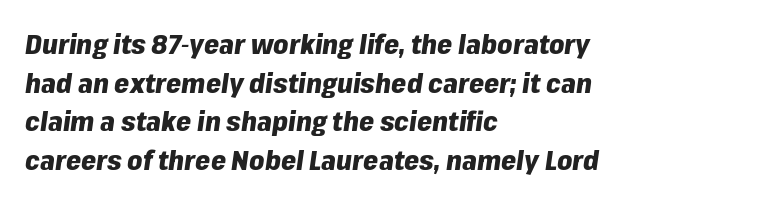
The paragraph has a hard left edge and a soft right edge. Quick note: italic. The type is set solid horizontally, with unmodified tracking. The strip under each line holds only bare page. Students, this is bold: see how much ink each stroke carries. Evenly set lines give the paragraph a standard silhouette.
